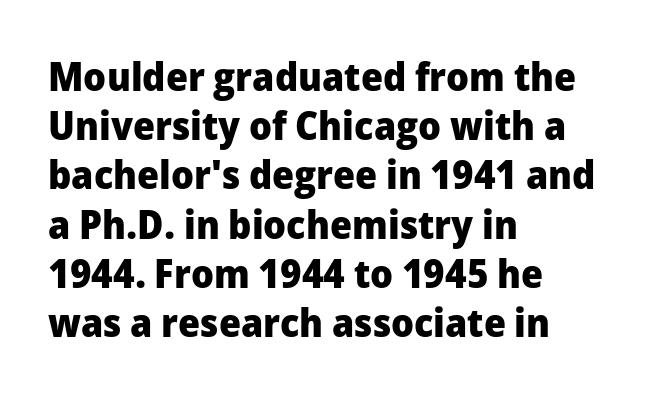
Caption: multi-line text, flush left, ragged right. The font is running at its bold setting. The passage shown has conventional tracking throughout. Does the lettering tilt? It doesn't — this is upright.
